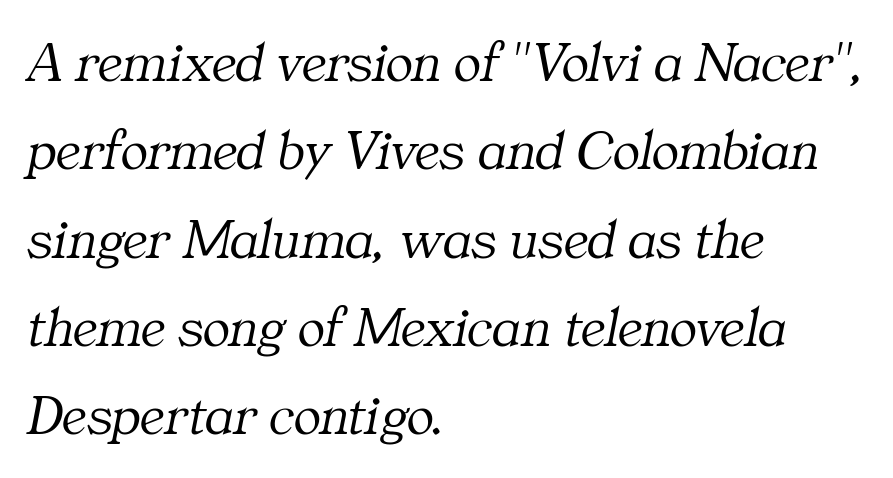
The image shows 57 px light serif type, italic (leaning right); set left-aligned, normal line spacing (1.55x), normal letter spacing, not underlined; medium stroke contrast and a medium x-height.
